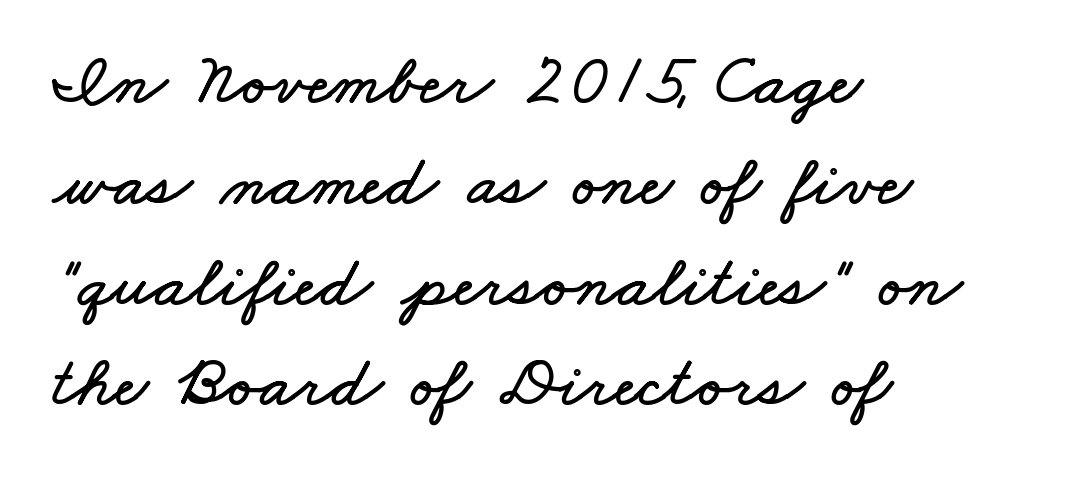
Any mark beneath the type? The region is blank. Honestly, the row spacing looks completely unremarkable. Look at the tracking — it's just the regular setting, nothing added. The lines are quadded left.
